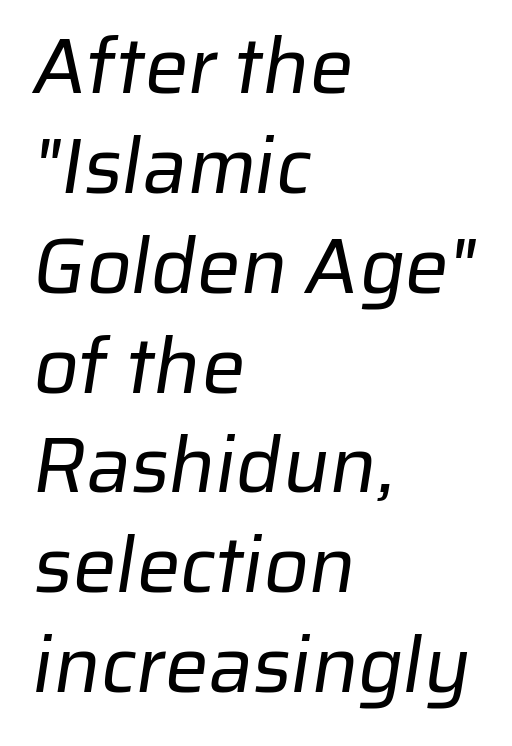
Q: Is the text bold? A: No.
Q: Is the typeface a serif or a sans-serif typeface? A: Sans-serif.
Q: Is the text underlined? A: No.
Q: How is the paragraph aligned? A: Left-aligned.
Q: Is the spacing between letters normal or unusually wide? A: Normal.
Q: Is the spacing between lines tight, normal or loose? A: Normal.
Q: Width (condensed, normal, or wide)? A: Normal.
Q: Stroke contrast? A: Low.
Q: x-height? A: Medium.
Q: Monospaced? A: No.
